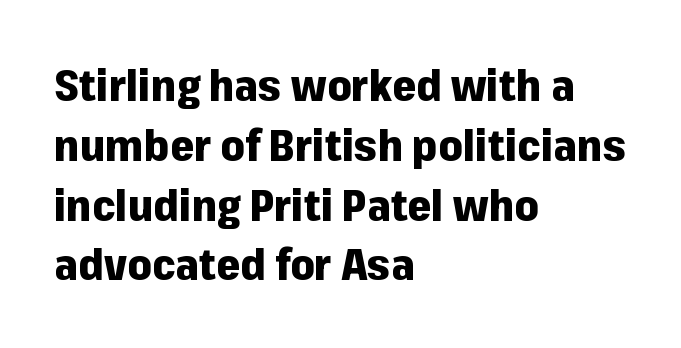
Line starts are locked; line ends wander. Default kerning and tracking; the words read as compact shapes. Vertical strokes here are truly vertical. Quick note: underline off.
